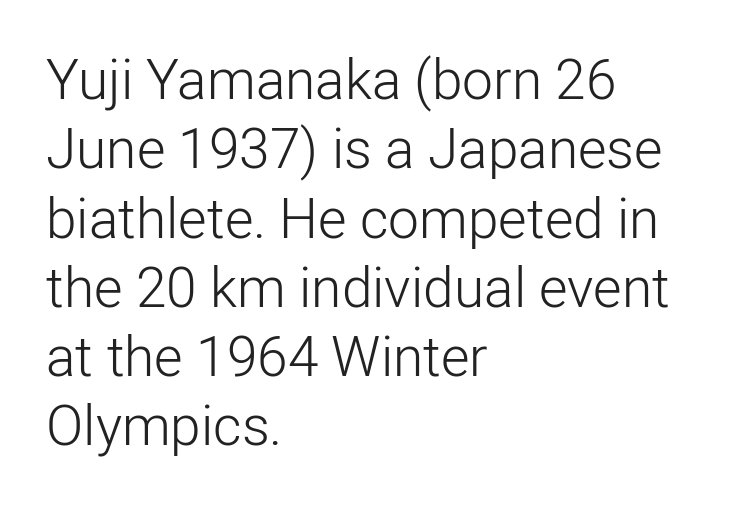
This reads as an unemphasized weight, regular at the heaviest. Proportional: the letters do not fall into vertical columns. Does the type have serifs? No, each stem ends abruptly. This sample keeps an unexceptional amount of space between lines. Spacing between characters is what you'd get straight out of the box. Upright lettering throughout.
